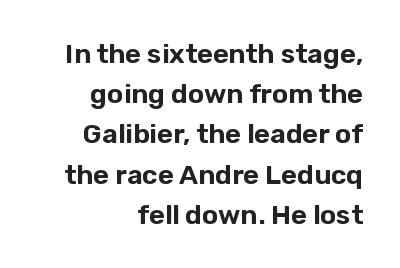
The setting favours the right margin, as signatures and pull-quotes sometimes do. The passage shown is not underscored anywhere. The letters stand straight up with perfectly vertical stems. Leading matches the norm, producing a regular column. Look at the tracking — it's just the regular setting, nothing added.
